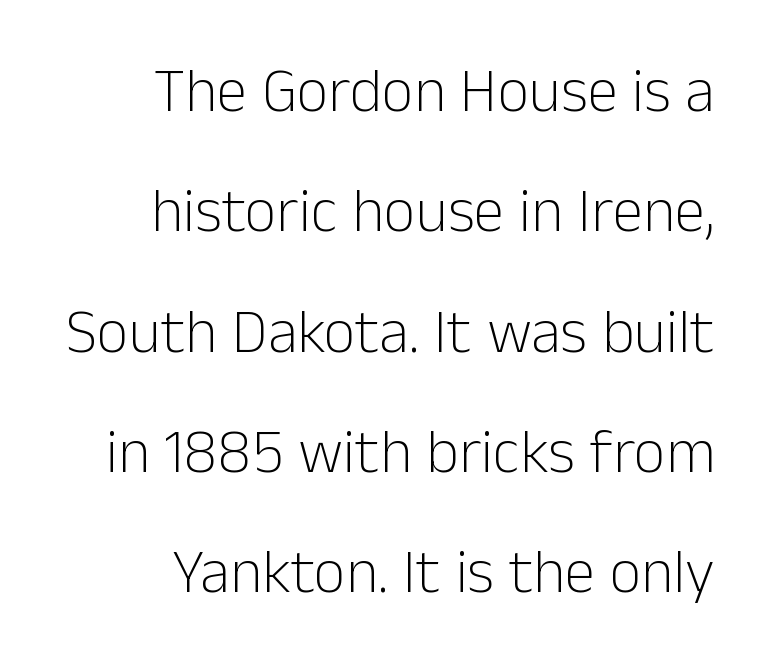
{"serif": "no", "italic": "no", "bold": "no", "weight": "light", "width": "normal", "stroke_contrast": "low", "x_height": "medium", "monospaced": "no", "underline": "no", "align": "right", "line_spacing": "loose", "line_spacing_ratio": 1.94, "letter_spacing": "normal", "letter_spacing_em": 0.0, "glyph_px": 62}
